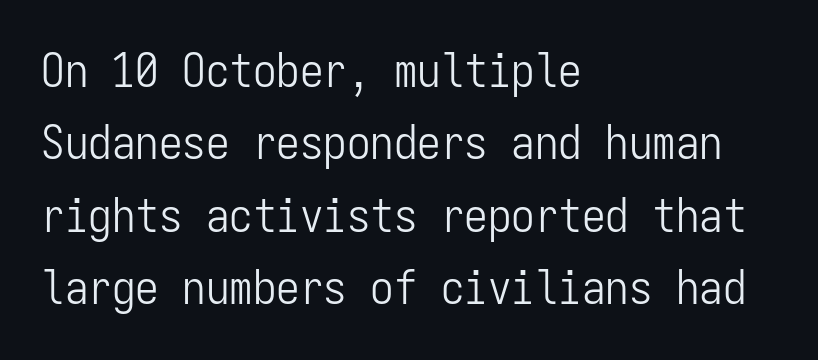
Q: Is the text bold? A: No.
Q: Is the text italic (slanted)? A: No, it is upright.
Q: Is the typeface a serif or a sans-serif typeface? A: Sans-serif.
Q: Is the text underlined? A: No.
Q: How is the paragraph aligned? A: Left-aligned.
Q: Is the spacing between letters normal or unusually wide? A: Normal.
Q: Is the spacing between lines tight, normal or loose? A: Normal.
Q: Width (condensed, normal, or wide)? A: Condensed.
Q: Stroke contrast? A: Low.
Q: x-height? A: Medium.
Q: Monospaced? A: Yes.
